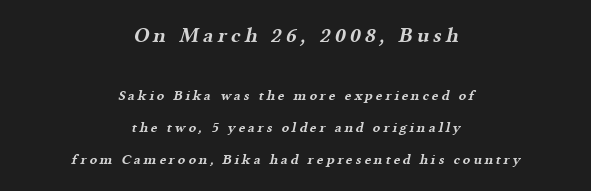
Q: Is the text bold? A: Yes.
Q: Is the text underlined? A: No.
Q: How is the paragraph aligned? A: Centered.
Q: Is the spacing between letters normal or unusually wide? A: Unusually wide.
Q: Is the spacing between lines tight, normal or loose? A: Loose.
Q: Which block of text is set in a larger size, the first (top) or the second (bottom)? A: The first (top) one.
